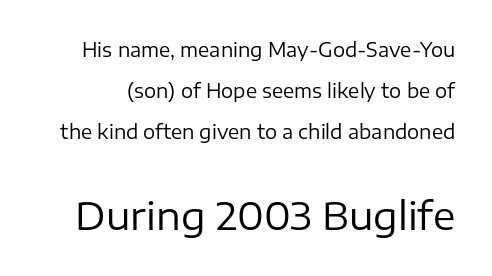
The image shows 38 px regular-weight sans-serif type, upright; set loose line spacing (2.15x), normal letter spacing, not underlined; the second (bottom) block is 2.0x larger; low stroke contrast and a medium x-height.
